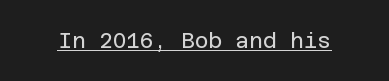
The image shows 21 px text type, upright; set normal letter spacing, underlined.
